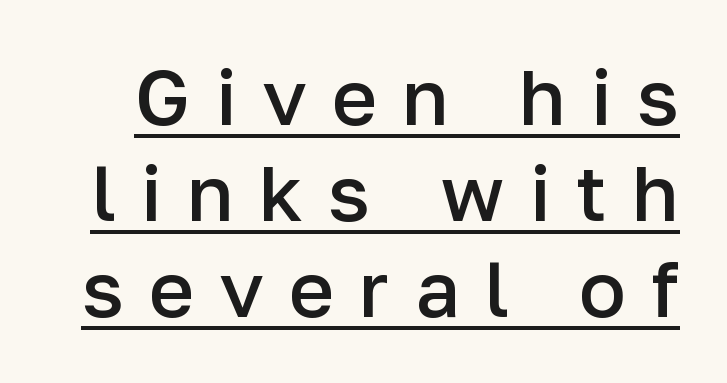
Caption: semibold face, moderately heavy strokes. The lettering holds an erect, upright posture throughout. You could only call the tracking loose — the letters float apart. Every word sits above its own underline.
